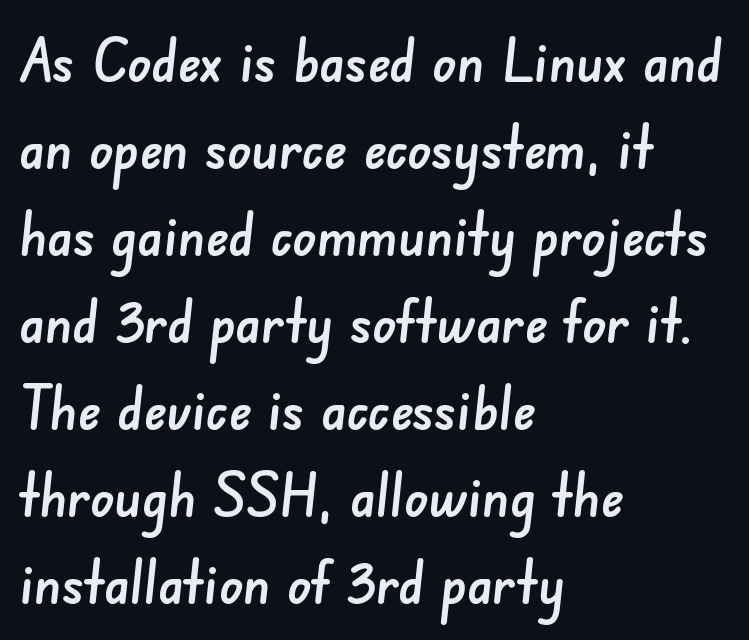
Q: Is the typeface a serif or a sans-serif typeface? A: Sans-serif.
Q: Is the text underlined? A: No.
Q: How is the paragraph aligned? A: Left-aligned.
Q: Is the spacing between letters normal or unusually wide? A: Normal.
Q: Is the spacing between lines tight, normal or loose? A: Normal.
Q: Width (condensed, normal, or wide)? A: Normal.
Q: Stroke contrast? A: Low.
Q: x-height? A: Small.
Q: Monospaced? A: No.
